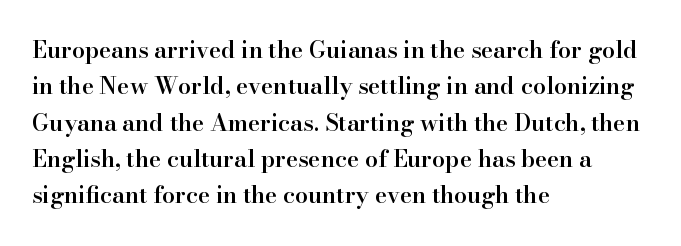
{"italic": "no", "bold": "semi", "underline": "no", "align": "left", "line_spacing": "normal", "line_spacing_ratio": 1.58, "letter_spacing": "normal", "letter_spacing_em": 0.0, "glyph_px": 23}
